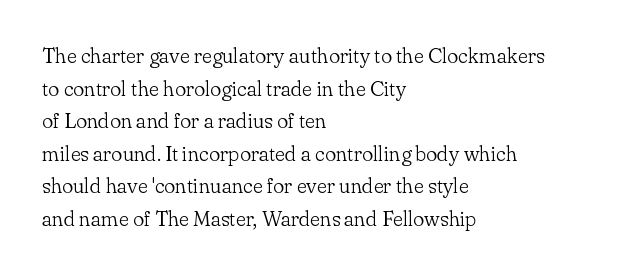
The image shows 21 px text type, upright; set left-aligned, normal line spacing (1.55x), normal letter spacing, not underlined.
